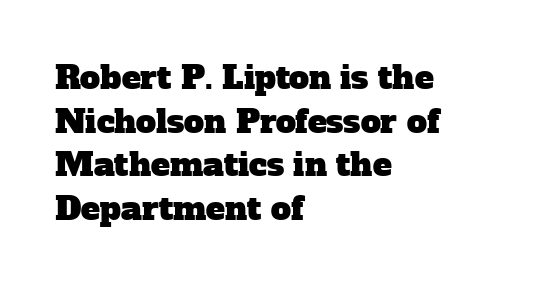
The image shows 32 px serif type; set left-aligned, normal line spacing (1.36x), normal letter spacing, not underlined; low stroke contrast and a medium x-height.
